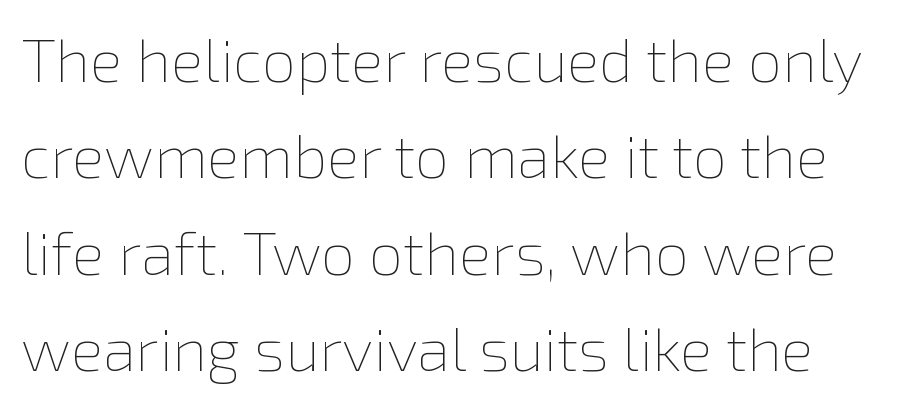
Q: Is the text bold? A: No.
Q: Is the text italic (slanted)? A: No, it is upright.
Q: Is the text underlined? A: No.
Q: Is the spacing between letters normal or unusually wide? A: Normal.
Q: Is the spacing between lines tight, normal or loose? A: Normal.
Q: Width (condensed, normal, or wide)? A: Normal.
Q: Stroke contrast? A: Low.
Q: x-height? A: Medium.
Q: Monospaced? A: No.
